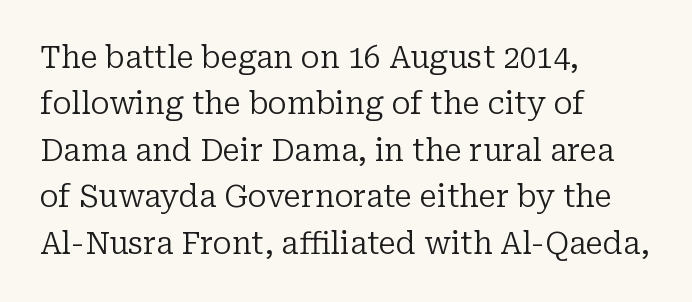
The passage shown is not underscored anywhere. I'd call this a serif setting — the letters wear small feet. These lines are set flush left with a ragged right edge. The font is comparable to plain body text, perhaps lighter. Interline gaps are of average width in this sample. You can tell it's not italic because the verticals are truly vertical.
